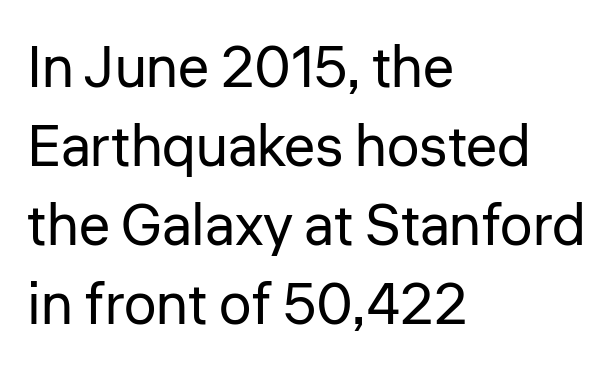
{"serif": "no", "italic": "no", "bold": "no", "weight": "regular", "width": "normal", "stroke_contrast": "low", "x_height": "medium", "monospaced": "no", "underline": "no", "align": "left", "line_spacing": "normal", "line_spacing_ratio": 1.36, "letter_spacing": "normal", "letter_spacing_em": 0.0, "glyph_px": 58}
